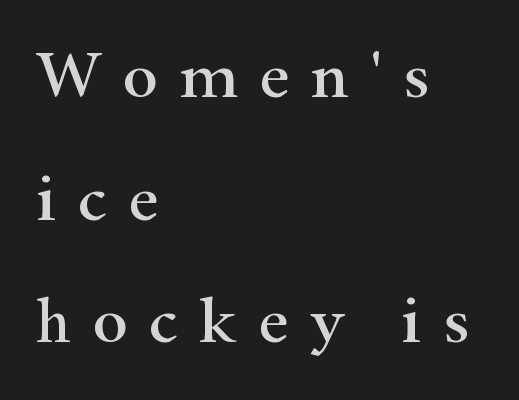
This rendering uses left alignment, leaving the right contour irregular. The typography opts for an upright posture over an oblique one. Type style note: has serifs. Does extra space separate the letters? Yes, quite a lot of it. Plain, unruled lines of type.
